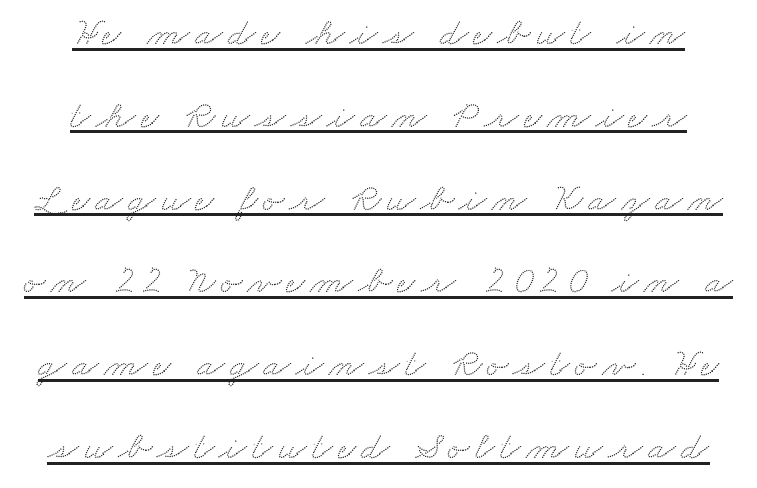
{"serif": "yes", "width": "wide", "stroke_contrast": "medium", "x_height": "small", "monospaced": "no", "underline": "yes", "line_spacing": "loose", "line_spacing_ratio": 2.07, "glyph_px": 40}
